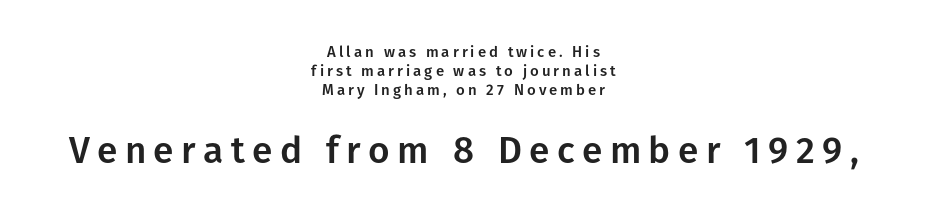
Q: Is the text italic (slanted)? A: No, it is upright.
Q: Is the typeface a serif or a sans-serif typeface? A: Sans-serif.
Q: Is the text underlined? A: No.
Q: How is the paragraph aligned? A: Centered.
Q: Is the spacing between letters normal or unusually wide? A: Unusually wide.
Q: Is the spacing between lines tight, normal or loose? A: Normal.
Q: Which block of text is set in a larger size, the first (top) or the second (bottom)? A: The second (bottom) one.
Q: Width (condensed, normal, or wide)? A: Normal.
Q: Stroke contrast? A: Low.
Q: x-height? A: Medium.
Q: Monospaced? A: No.
